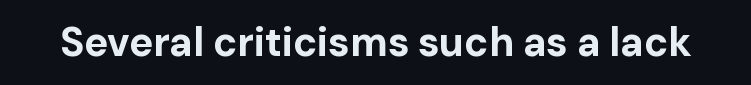
Q: Is the text bold? A: Yes.
Q: Is the text italic (slanted)? A: No, it is upright.
Q: Is the typeface a serif or a sans-serif typeface? A: Sans-serif.
Q: Is the text underlined? A: No.
Q: Is the spacing between letters normal or unusually wide? A: Normal.
Q: Width (condensed, normal, or wide)? A: Normal.
Q: Stroke contrast? A: Low.
Q: x-height? A: Medium.
Q: Monospaced? A: No.
